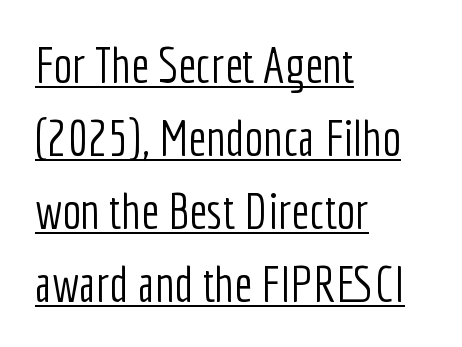
Q: Is the text bold? A: No.
Q: Is the text italic (slanted)? A: No, it is upright.
Q: Is the typeface a serif or a sans-serif typeface? A: Sans-serif.
Q: Is the text underlined? A: Yes.
Q: How is the paragraph aligned? A: Left-aligned.
Q: Is the spacing between letters normal or unusually wide? A: Normal.
Q: Is the spacing between lines tight, normal or loose? A: Normal.
Q: Width (condensed, normal, or wide)? A: Condensed.
Q: Stroke contrast? A: Low.
Q: x-height? A: Medium.
Q: Monospaced? A: No.
